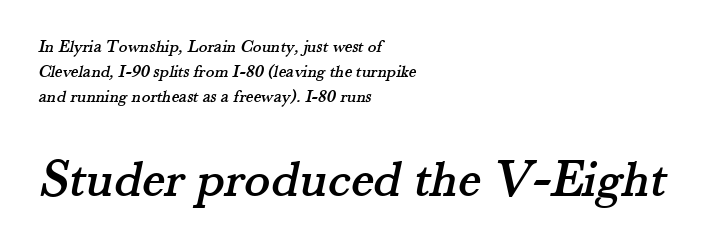
The image shows 54 px serif type; set left-aligned, normal line spacing (1.39x), normal letter spacing, not underlined; the second (bottom) block is 3.0x larger; medium stroke contrast and a small x-height.
